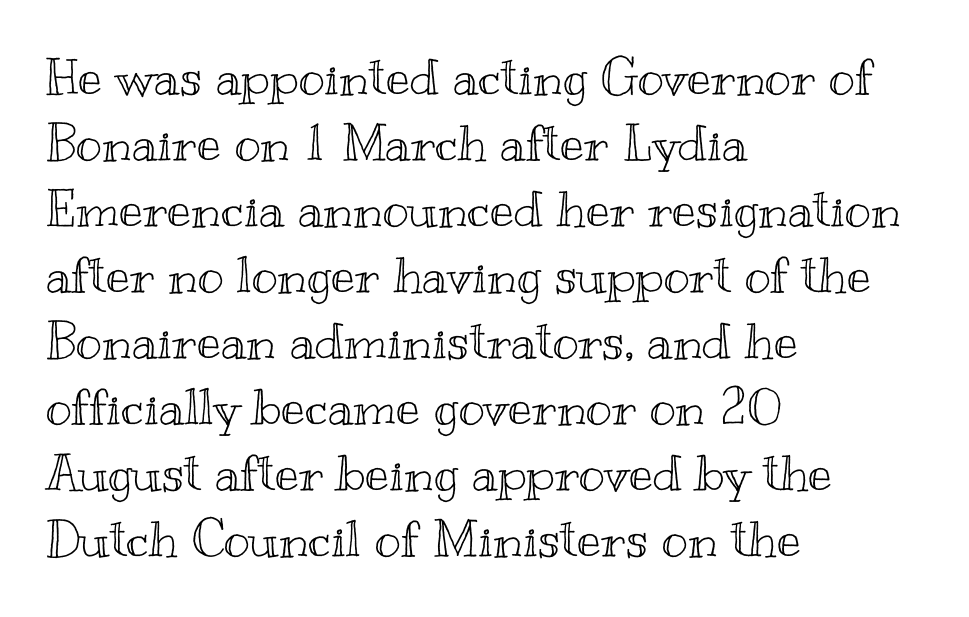
Q: Is the text italic (slanted)? A: No, it is upright.
Q: Is the text underlined? A: No.
Q: How is the paragraph aligned? A: Left-aligned.
Q: Is the spacing between letters normal or unusually wide? A: Normal.
Q: Is the spacing between lines tight, normal or loose? A: Normal.
Q: Width (condensed, normal, or wide)? A: Wide.
Q: x-height? A: Small.
Q: Monospaced? A: No.
